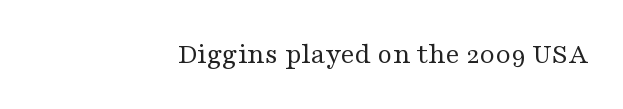
{"serif": "yes", "italic": "no", "bold": "no", "weight": "regular", "width": "wide", "stroke_contrast": "medium", "x_height": "medium", "monospaced": "no", "underline": "no", "align": "right", "letter_spacing": "normal", "letter_spacing_em": 0.0, "glyph_px": 30}
